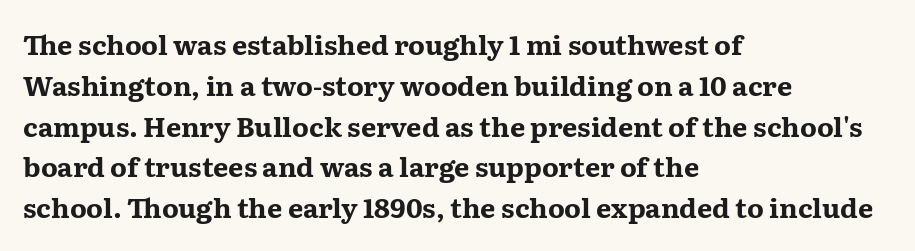
The image shows 27 px bold type, upright; set left-aligned, normal line spacing (1.51x), normal letter spacing, not underlined.
